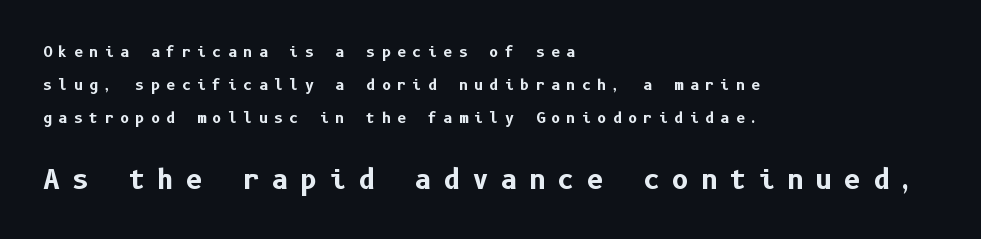
{"italic": "no", "bold": "yes", "underline": "no", "align": "left", "line_spacing": "loose", "line_spacing_ratio": 2.36, "letter_spacing": "wide", "letter_spacing_em": 0.45, "larger_block": "second", "size_ratio": 1.86, "glyph_px": 26}
